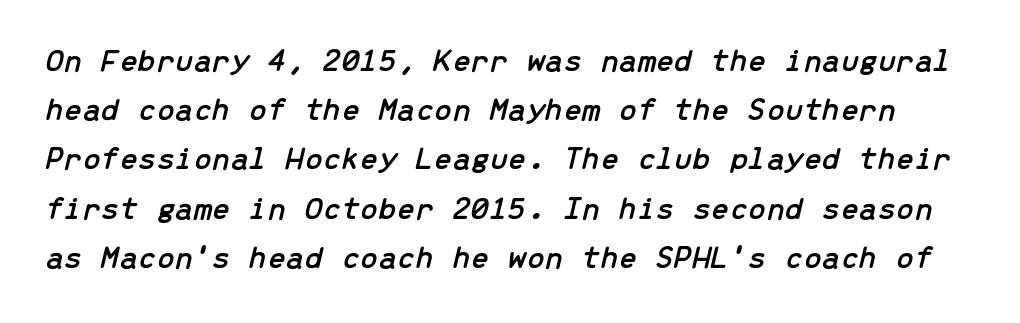
Q: Is the text italic (slanted)? A: Yes, it leans right by about 13 degrees.
Q: Is the text underlined? A: No.
Q: Is the spacing between letters normal or unusually wide? A: Normal.
Q: Is the spacing between lines tight, normal or loose? A: Normal.
Q: Width (condensed, normal, or wide)? A: Normal.
Q: Stroke contrast? A: Low.
Q: x-height? A: Medium.
Q: Monospaced? A: Yes.
